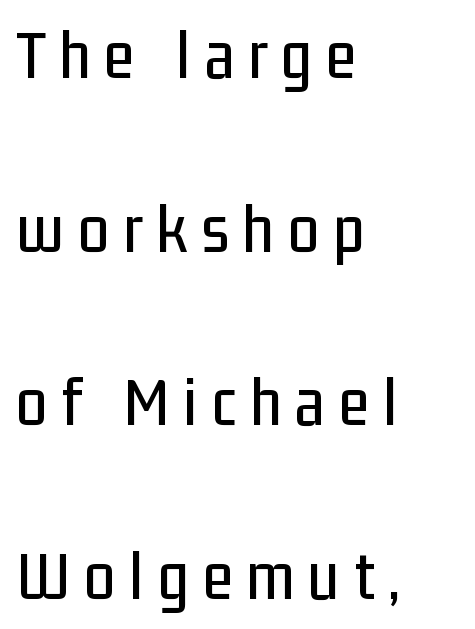
Think of a printed novel: that variable character pitch is what you see here. In terms of letterform style, serifs are entirely absent. The paragraph has a hard left edge and a soft right edge. Widely set lines give the paragraph a tall, airy silhouette.
